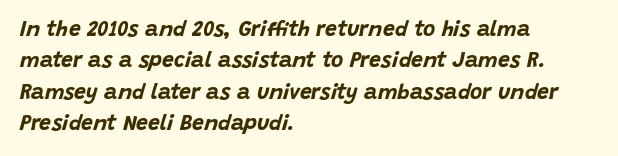
Words float on clear page, feet unadorned. When letters slant like this, we call the style italic. In CSS terms this would be text-align: left. Whoever set this chose a conventional vertical rhythm. I'd describe the lettering as bold — thick and assertive. Short note: letters normally spaced.
